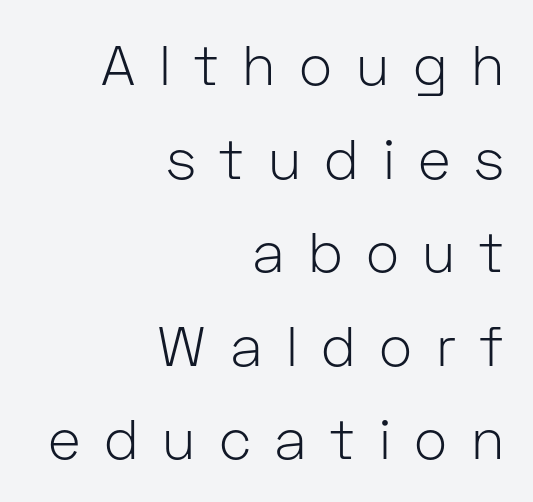
You can tell it's not italic because the verticals are truly vertical. Students, note that the glyphs here are deliberately spaced far apart. A typesetter would label this face a sans. Where is the straight margin? On the right. Summary of vertical rhythm: regular, with standard interline spacing. Here the designer chose a conventional face with non-uniform glyph widths.
